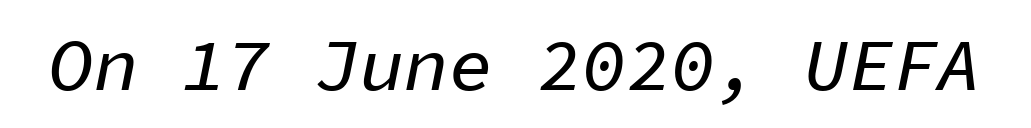
{"italic": "yes", "lean": "right", "slant_degrees": 11, "width": "normal", "stroke_contrast": "low", "x_height": "medium", "monospaced": "yes", "underline": "no", "letter_spacing": "normal", "letter_spacing_em": 0.0, "glyph_px": 74}
